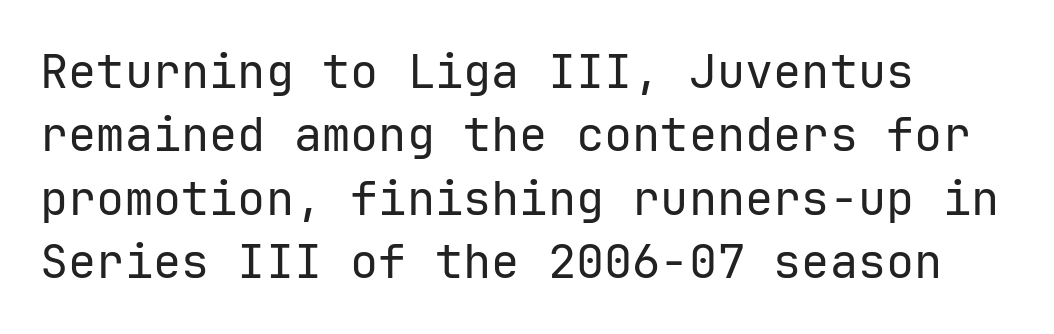
Words float on clear page, feet unadorned. Is there any slant? The stems are plumb. This sample has the even, mechanical cadence of fixed-width lettering. Does extra space separate the letters? No, they use regular spacing. Where is the straight margin? On the left. Students, observe: this is what conventionally led text looks like.
